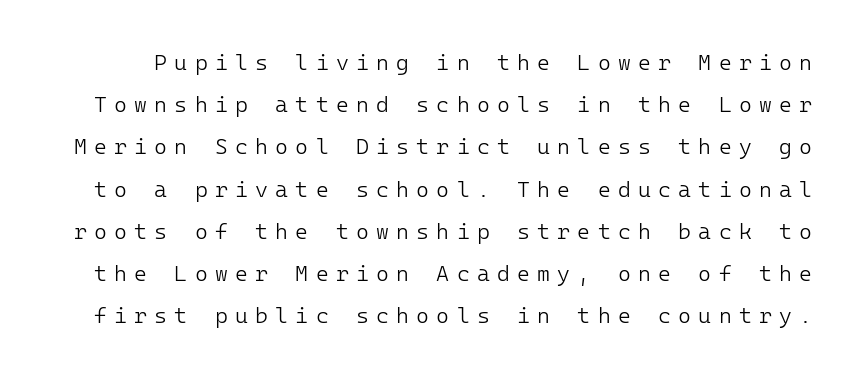
Q: Is the text bold? A: No.
Q: Is the text italic (slanted)? A: No, it is upright.
Q: Is the text underlined? A: No.
Q: Is the spacing between letters normal or unusually wide? A: Unusually wide.
Q: Is the spacing between lines tight, normal or loose? A: Loose.
